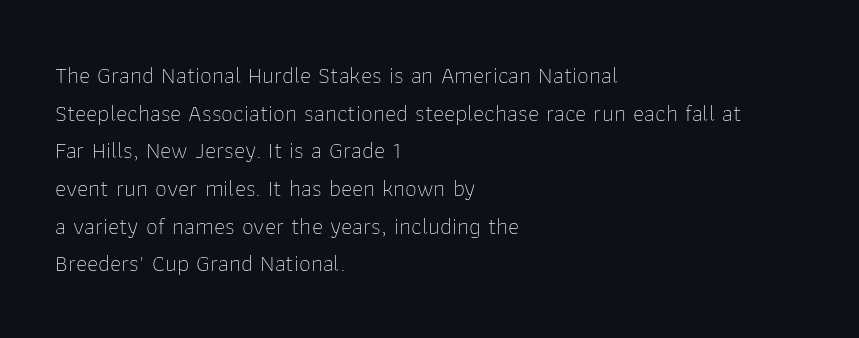
The setting favours the left margin, as ordinary paragraphs usually do. The face looks like a standard text weight, possibly lighter. Each row of text sits above clean, open space. Posture: straight, roman, zero tilt.
